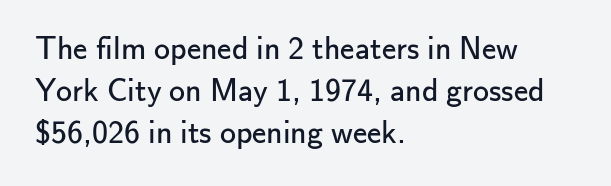
Q: Is the text bold? A: No.
Q: Is the text italic (slanted)? A: No, it is upright.
Q: Is the typeface a serif or a sans-serif typeface? A: Sans-serif.
Q: Is the text underlined? A: No.
Q: How is the paragraph aligned? A: Left-aligned.
Q: Is the spacing between letters normal or unusually wide? A: Normal.
Q: Is the spacing between lines tight, normal or loose? A: Normal.
Q: Width (condensed, normal, or wide)? A: Normal.
Q: Stroke contrast? A: Low.
Q: x-height? A: Small.
Q: Monospaced? A: No.
